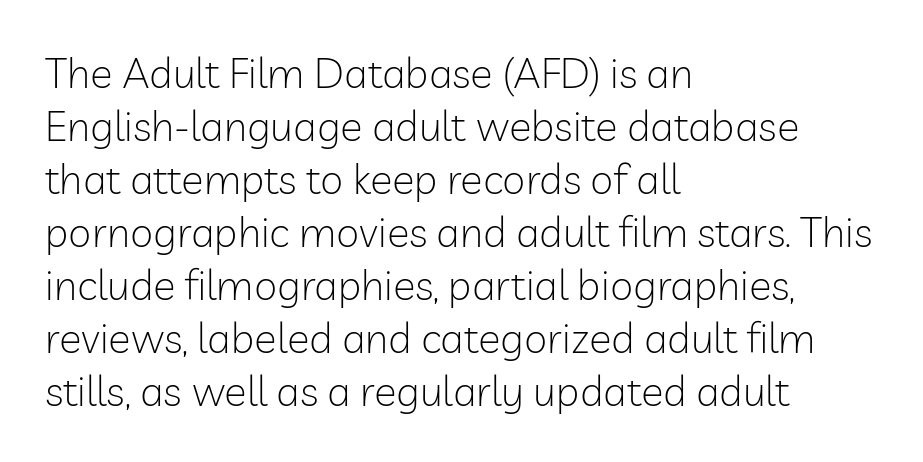
The image shows 42 px light sans-serif type, upright; set left-aligned, normal line spacing (1.26x), normal letter spacing, not underlined; low stroke contrast and a medium x-height.
